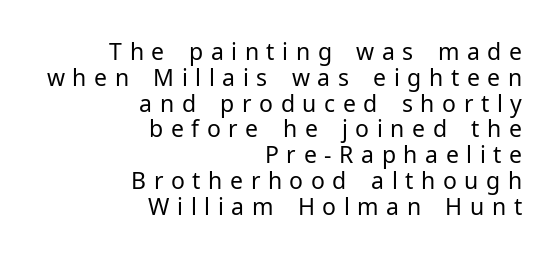
Q: Is the text bold? A: No.
Q: Is the text italic (slanted)? A: No, it is upright.
Q: Is the text underlined? A: No.
Q: How is the paragraph aligned? A: Right-aligned.
Q: Is the spacing between letters normal or unusually wide? A: Unusually wide.
Q: Is the spacing between lines tight, normal or loose? A: Tight.
